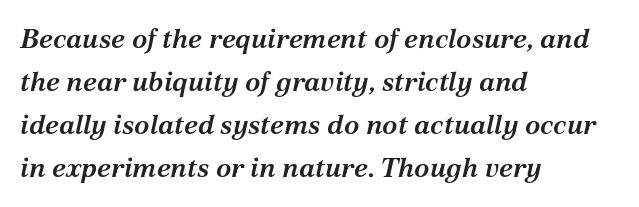
Q: Is the text bold? A: Semi-bold.
Q: Is the text italic (slanted)? A: Yes, it leans right by about 12 degrees.
Q: Is the typeface a serif or a sans-serif typeface? A: Serif.
Q: Is the text underlined? A: No.
Q: How is the paragraph aligned? A: Left-aligned.
Q: Is the spacing between letters normal or unusually wide? A: Normal.
Q: Is the spacing between lines tight, normal or loose? A: Normal.
Q: Width (condensed, normal, or wide)? A: Normal.
Q: Stroke contrast? A: Medium.
Q: x-height? A: Medium.
Q: Monospaced? A: No.
